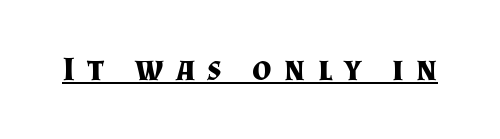
{"serif": "yes", "italic": "no", "bold": "yes", "weight": "bold", "width": "normal", "stroke_contrast": "medium", "x_height": "small", "monospaced": "no", "underline": "yes", "letter_spacing": "wide", "letter_spacing_em": 0.36, "glyph_px": 34}
